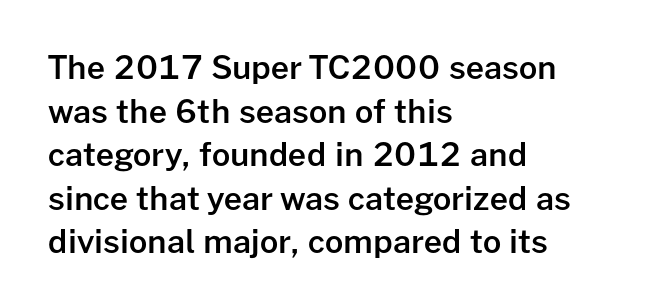
{"serif": "no", "italic": "no", "bold": "semi", "weight": "semibold", "width": "normal", "stroke_contrast": "low", "x_height": "medium", "monospaced": "no", "underline": "no", "align": "left", "line_spacing": "normal", "line_spacing_ratio": 1.36, "letter_spacing": "normal", "letter_spacing_em": 0.0, "glyph_px": 32}
